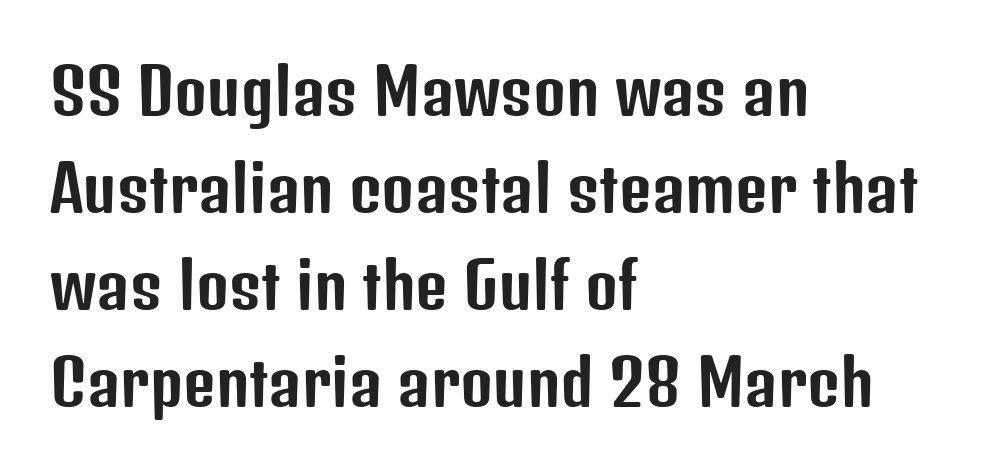
Students, observe: this is what conventionally led text looks like. The letters advance in unequal steps, a hallmark of proportional type. Check under the words: just untouched page. Words appear dense and cohesive because spacing is normal. The typesetter chose a ragged-right arrangement here. The passage shown is typeset with a sans-serif family.
